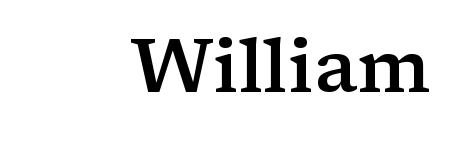
The image shows 75 px semibold, wide serif type, upright; set normal letter spacing, not underlined; low stroke contrast and a medium x-height.
